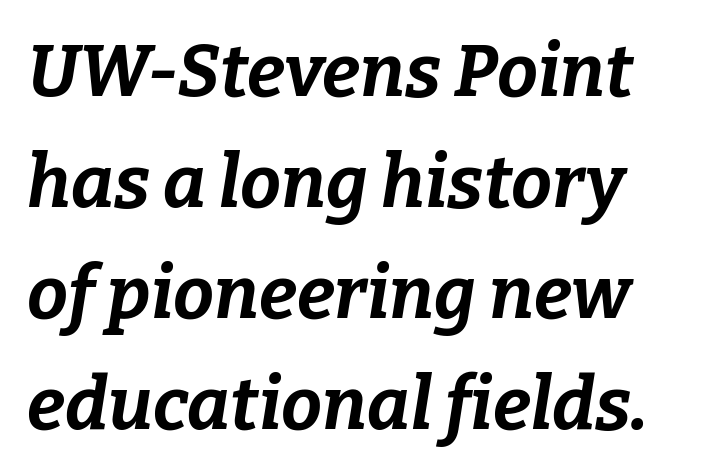
Q: Is the text bold? A: Yes.
Q: Is the text italic (slanted)? A: Yes, it leans right by about 9 degrees.
Q: Is the text underlined? A: No.
Q: Is the spacing between letters normal or unusually wide? A: Normal.
Q: Is the spacing between lines tight, normal or loose? A: Normal.
Q: Width (condensed, normal, or wide)? A: Normal.
Q: Stroke contrast? A: Low.
Q: x-height? A: Medium.
Q: Monospaced? A: No.
